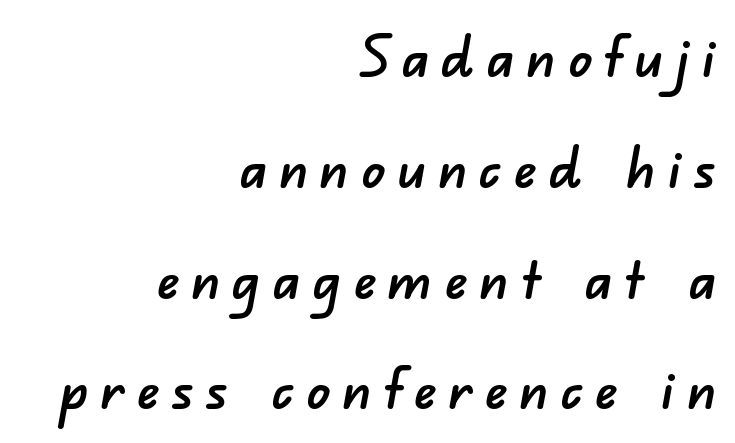
{"serif": "no", "width": "normal", "stroke_contrast": "low", "x_height": "small", "monospaced": "no", "underline": "no", "align": "right", "line_spacing": "loose", "line_spacing_ratio": 1.91, "letter_spacing": "wide", "letter_spacing_em": 0.21, "glyph_px": 58}
